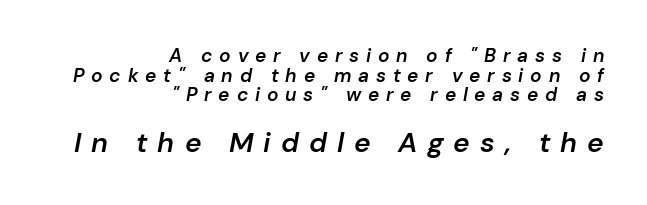
{"italic": "yes", "lean": "right", "slant_degrees": 10, "bold": "semi", "weight": "semibold", "width": "normal", "stroke_contrast": "low", "x_height": "medium", "monospaced": "no", "underline": "no", "align": "right", "line_spacing": "tight", "line_spacing_ratio": 1.03, "letter_spacing": "wide", "letter_spacing_em": 0.36, "larger_block": "second", "size_ratio": 1.47, "glyph_px": 28}
